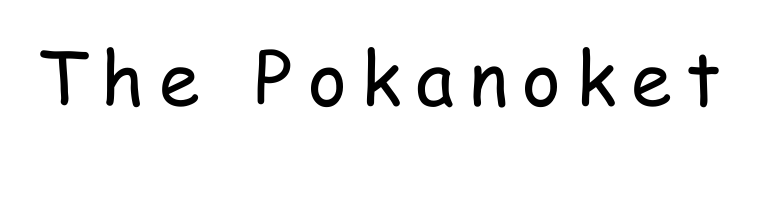
The image shows 74 px regular-weight, condensed sans-serif type, upright; set unusually wide letter spacing (+0.2 em), not underlined; low stroke contrast and a medium x-height.
